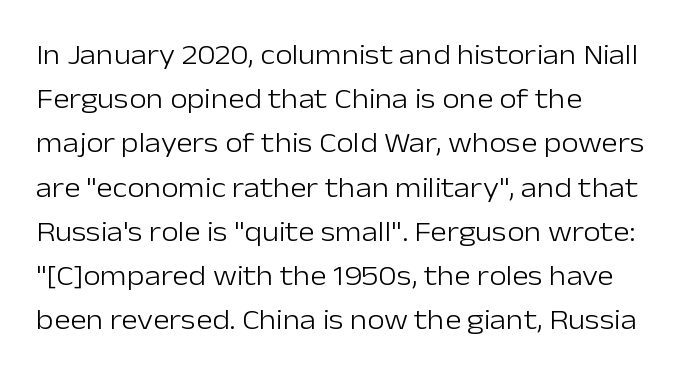
Q: Is the text bold? A: No.
Q: Is the text italic (slanted)? A: No, it is upright.
Q: Is the typeface a serif or a sans-serif typeface? A: Sans-serif.
Q: Is the text underlined? A: No.
Q: How is the paragraph aligned? A: Left-aligned.
Q: Is the spacing between letters normal or unusually wide? A: Normal.
Q: Is the spacing between lines tight, normal or loose? A: Normal.
Q: Width (condensed, normal, or wide)? A: Normal.
Q: Stroke contrast? A: Low.
Q: x-height? A: Medium.
Q: Monospaced? A: No.
